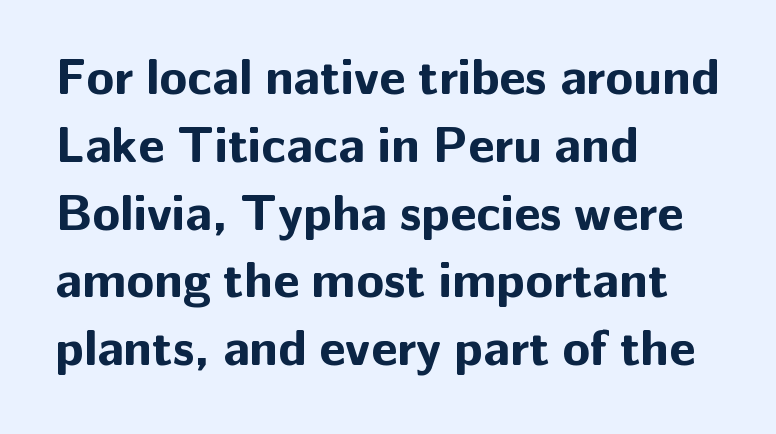
{"serif": "no", "italic": "no", "bold": "yes", "weight": "bold", "width": "normal", "stroke_contrast": "low", "x_height": "medium", "monospaced": "no", "underline": "no", "align": "left", "line_spacing": "normal", "line_spacing_ratio": 1.33, "letter_spacing": "normal", "letter_spacing_em": 0.0, "glyph_px": 51}
